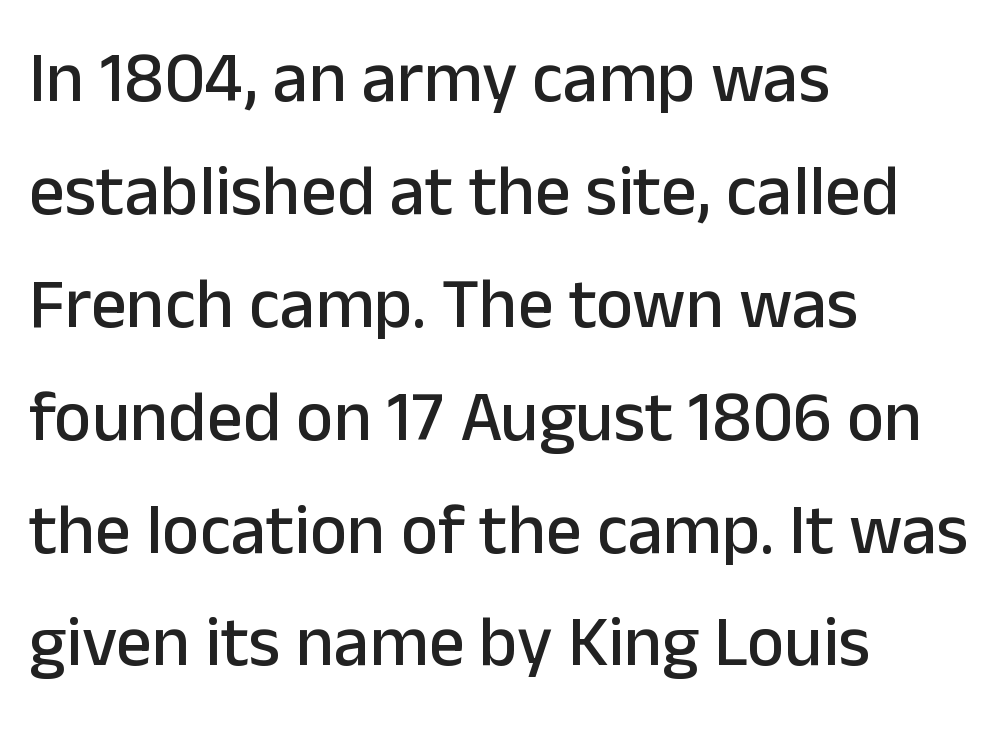
The type family on display is of the sans-serif kind. What's the leading like? Ordinary, nothing unusual. The rendering keeps characters at their native spacing. Each letter keeps its own natural width here, so spacing adapts to shape.
